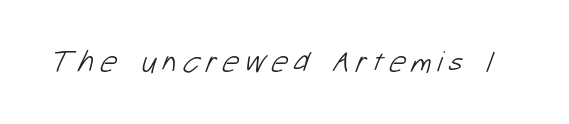
The image shows 30 px light sans-serif type; set not underlined; low stroke contrast and a medium x-height.
